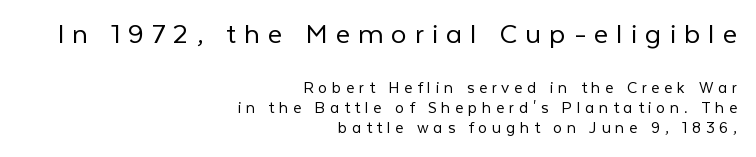
The image shows 31 px light sans-serif type, upright; set right-aligned, tight line spacing (1.12x), unusually wide letter spacing (+0.26 em), not underlined; the first (top) block is 1.72x larger; low stroke contrast and a medium x-height.
